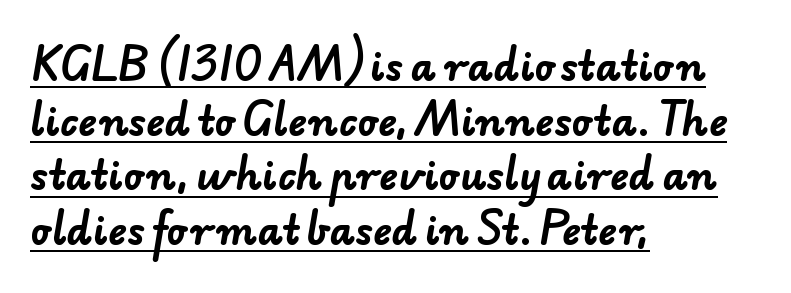
{"serif": "no", "bold": "yes", "weight": "bold", "width": "normal", "stroke_contrast": "low", "x_height": "small", "monospaced": "no", "underline": "yes", "align": "left", "line_spacing": "normal", "line_spacing_ratio": 1.4, "letter_spacing": "normal", "letter_spacing_em": 0.0, "glyph_px": 39}
